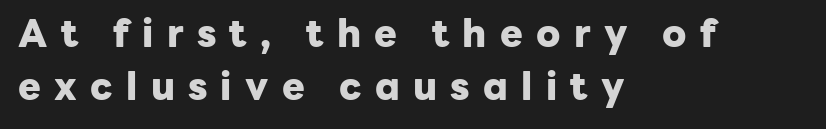
{"serif": "no", "italic": "no", "bold": "yes", "weight": "heavy", "width": "normal", "stroke_contrast": "low", "x_height": "medium", "monospaced": "no", "underline": "no", "align": "left", "line_spacing": "normal", "line_spacing_ratio": 1.4, "letter_spacing": "wide", "letter_spacing_em": 0.35, "glyph_px": 38}
